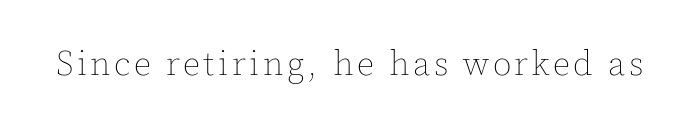
The image shows 34 px thin type, upright; set not underlined; a medium x-height.
